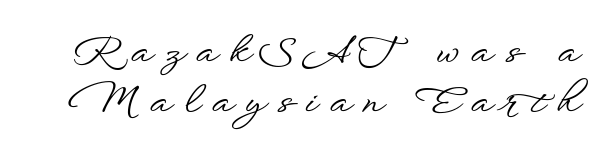
Descender tails drop into unmarked territory. The designer left line spacing at the default. Here the glyphs are tracked loosely, breaking word shapes into spaced letters. Character widths vary here, with narrow letters taking less room than wide ones.
